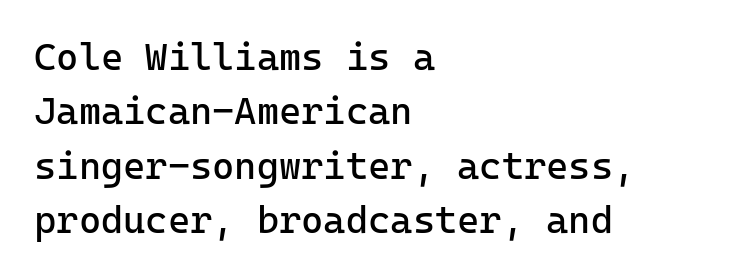
The setting favours the left margin, as ordinary paragraphs usually do. The glyphs are unaccompanied by any horizontal stroke below them. Letters have the restrained weight of plain body copy at most. What stands out about the letter spacing? Nothing — it is the standard amount. Evenly set lines give the paragraph a standard silhouette. Unlike a traditional serif, this face leaves its strokes unadorned.
